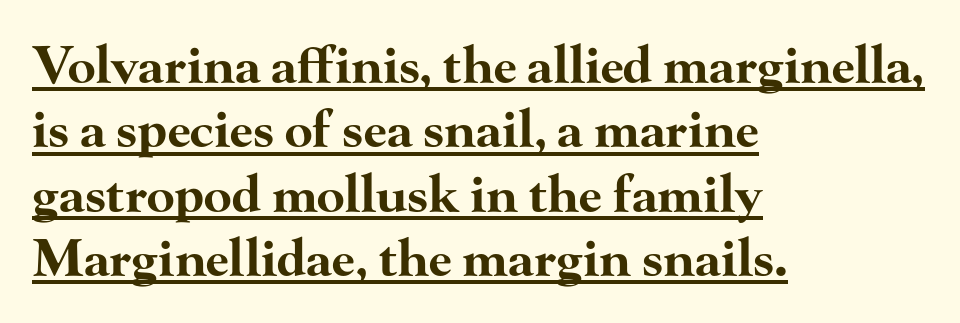
These lines are rendered in a variable-pitch font. Notice how descenders clear the ascenders below comfortably — that's standard leading. The type sits square on the baseline with zero lean. These characters rest on top of a visible drawn line. The passage shown has conventional tracking throughout. This sample uses a serif face.
